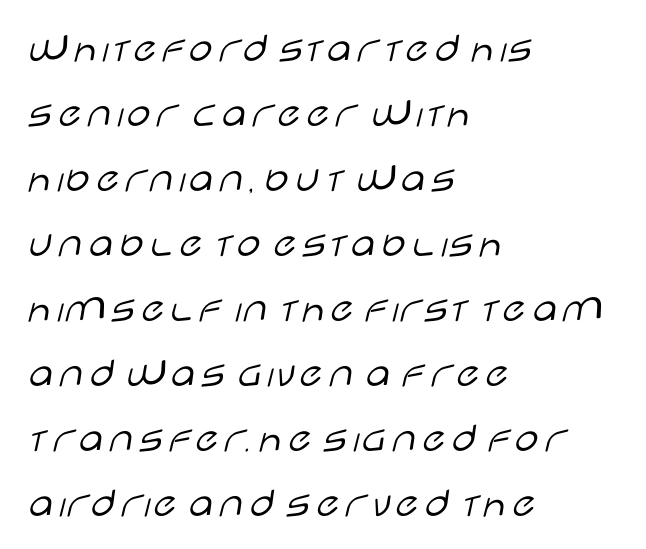
Q: Is the text bold? A: No.
Q: Is the text italic (slanted)? A: Yes.
Q: Is the typeface a serif or a sans-serif typeface? A: Sans-serif.
Q: Is the text underlined? A: No.
Q: How is the paragraph aligned? A: Left-aligned.
Q: Is the spacing between letters normal or unusually wide? A: Normal.
Q: Is the spacing between lines tight, normal or loose? A: Normal.
Q: Width (condensed, normal, or wide)? A: Wide.
Q: Stroke contrast? A: Low.
Q: x-height? A: Large.
Q: Monospaced? A: No.
